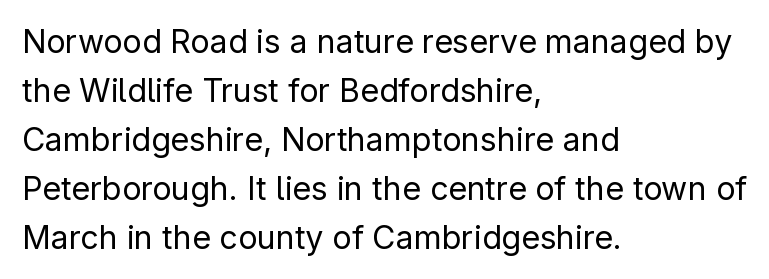
Q: Is the text bold? A: No.
Q: Is the text italic (slanted)? A: No, it is upright.
Q: Is the typeface a serif or a sans-serif typeface? A: Sans-serif.
Q: Is the text underlined? A: No.
Q: How is the paragraph aligned? A: Left-aligned.
Q: Is the spacing between letters normal or unusually wide? A: Normal.
Q: Is the spacing between lines tight, normal or loose? A: Normal.
Q: Width (condensed, normal, or wide)? A: Normal.
Q: Stroke contrast? A: Low.
Q: x-height? A: Medium.
Q: Monospaced? A: No.
